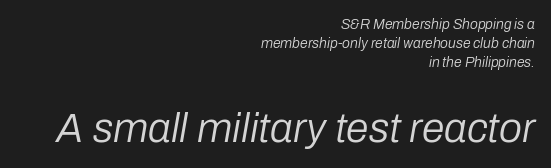
The image shows 41 px regular-weight type, italic (leaning right); set right-aligned, normal line spacing (1.37x), normal letter spacing, not underlined; the second (bottom) block is 2.93x larger; low stroke contrast and a medium x-height.
